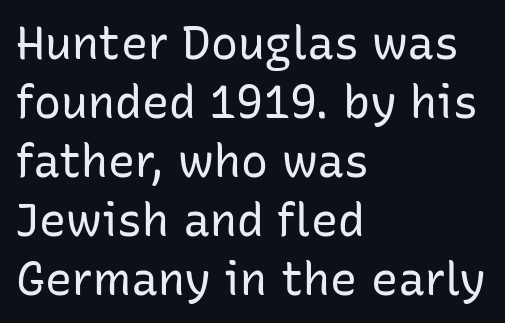
{"serif": "no", "italic": "no", "bold": "no", "weight": "regular", "width": "normal", "stroke_contrast": "low", "x_height": "medium", "monospaced": "no", "underline": "no", "align": "left", "line_spacing": "normal", "line_spacing_ratio": 1.31, "letter_spacing": "normal", "letter_spacing_em": 0.0, "glyph_px": 45}
